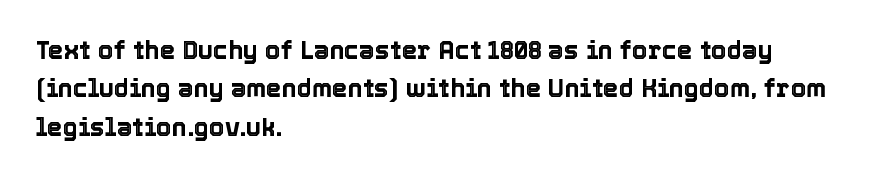
The image shows 25 px text type, upright; set left-aligned, normal line spacing (1.54x), normal letter spacing, not underlined.
